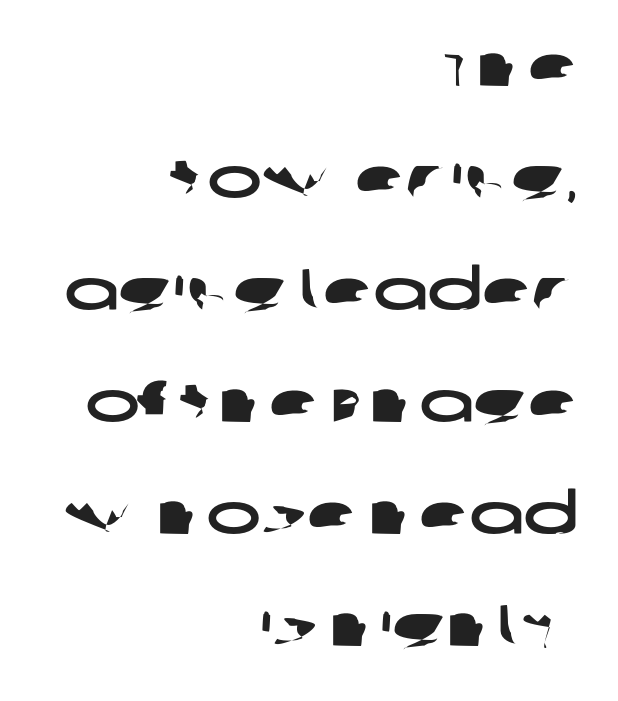
The image shows 58 px wide sans-serif type; set right-aligned, loose line spacing (1.93x), normal letter spacing, not underlined; low stroke contrast and a large x-height.
